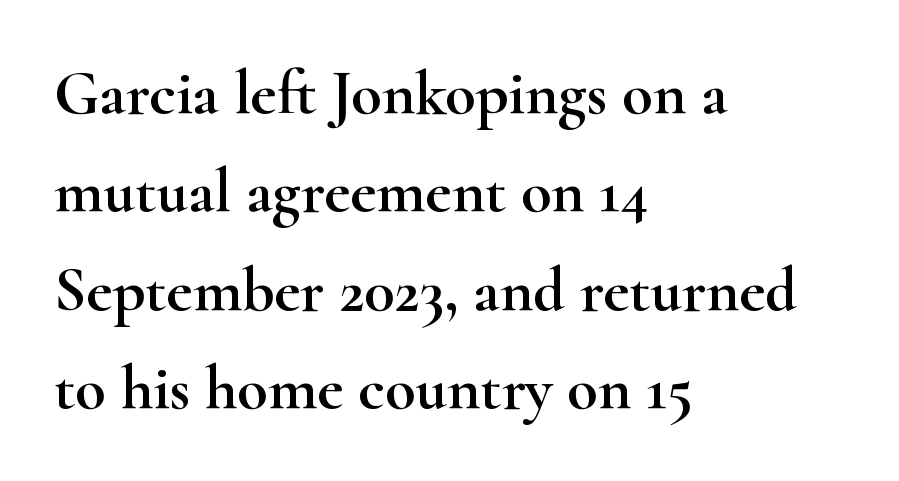
{"serif": "yes", "italic": "no", "width": "wide", "stroke_contrast": "high", "x_height": "small", "monospaced": "no", "underline": "no", "align": "left", "line_spacing": "normal", "line_spacing_ratio": 1.56, "letter_spacing": "normal", "letter_spacing_em": 0.0, "glyph_px": 63}
